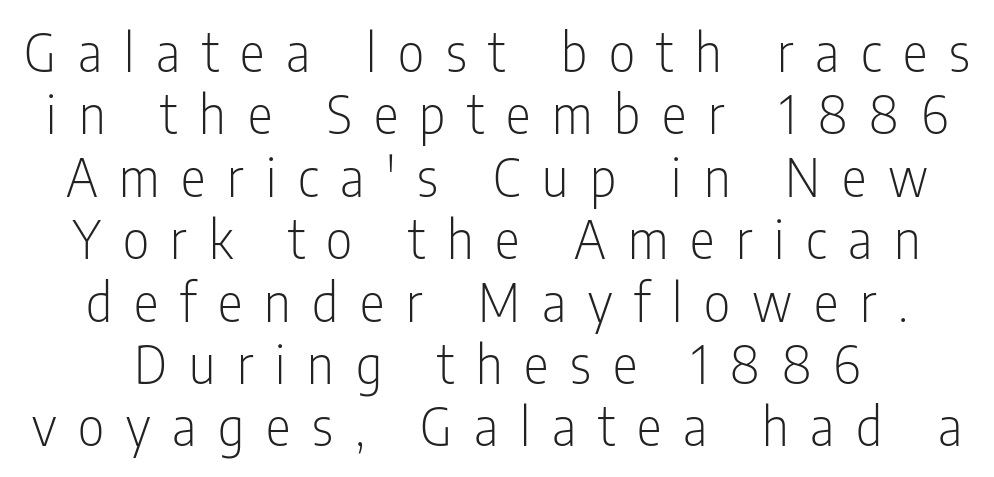
{"serif": "no", "italic": "no", "bold": "no", "weight": "light", "width": "condensed", "stroke_contrast": "low", "x_height": "medium", "monospaced": "no", "underline": "no", "line_spacing_ratio": 1.2, "letter_spacing": "wide", "letter_spacing_em": 0.42, "glyph_px": 52}
